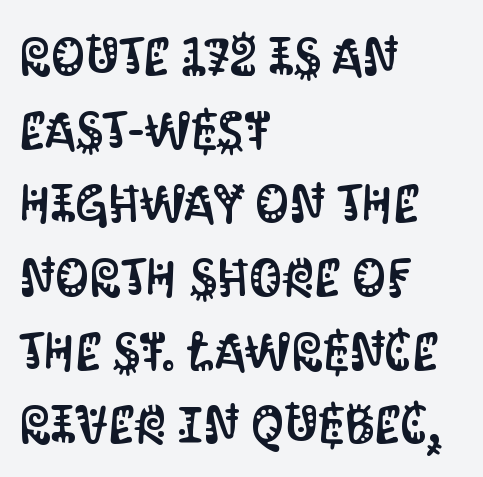
The image shows 53 px condensed sans-serif type, upright; set left-aligned, normal line spacing (1.39x), normal letter spacing, not underlined; medium stroke contrast and a large x-height.
